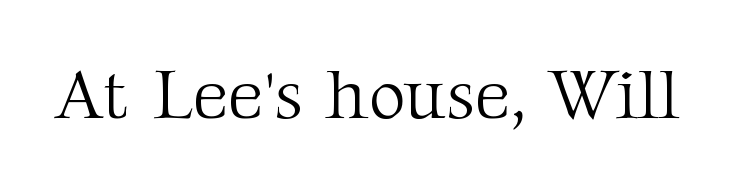
Nothing heavy about these letters — not bold at all. The letters advance in unequal steps, a hallmark of proportional type. Words appear dense and cohesive because spacing is normal. The passage shown is not underscored anywhere. The typeface chosen for these lines features serifs.
